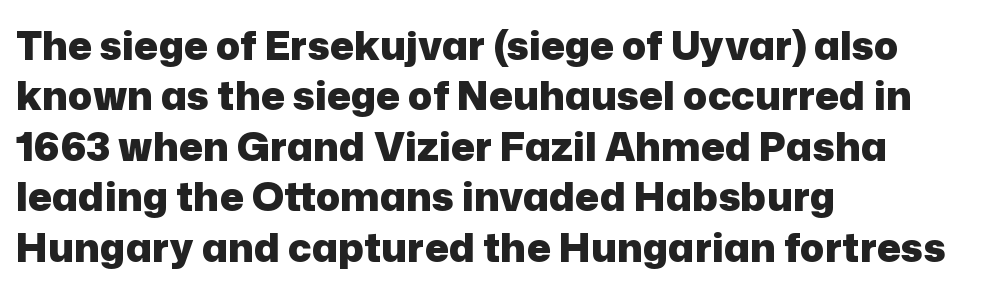
Q: Is the text bold? A: Yes.
Q: Is the text italic (slanted)? A: No, it is upright.
Q: Is the typeface a serif or a sans-serif typeface? A: Sans-serif.
Q: Is the text underlined? A: No.
Q: How is the paragraph aligned? A: Left-aligned.
Q: Is the spacing between letters normal or unusually wide? A: Normal.
Q: Is the spacing between lines tight, normal or loose? A: Normal.
Q: Width (condensed, normal, or wide)? A: Normal.
Q: Stroke contrast? A: Low.
Q: x-height? A: Medium.
Q: Monospaced? A: No.
